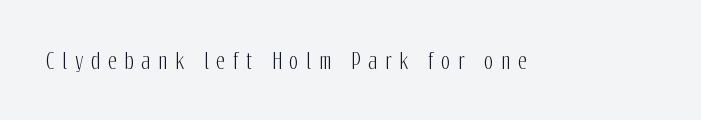
Words float on clear page, feet unadorned. What stands out about the letter spacing? Its width — letters are far apart. This is the regular roman posture of the typeface.
